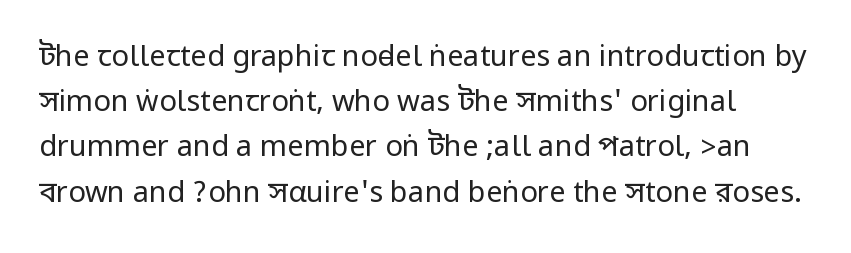
{"serif": "no", "italic": "no", "bold": "no", "weight": "regular", "width": "condensed", "stroke_contrast": "low", "underline": "no", "line_spacing": "normal", "line_spacing_ratio": 1.56, "letter_spacing": "normal", "letter_spacing_em": 0.0, "glyph_px": 29}
